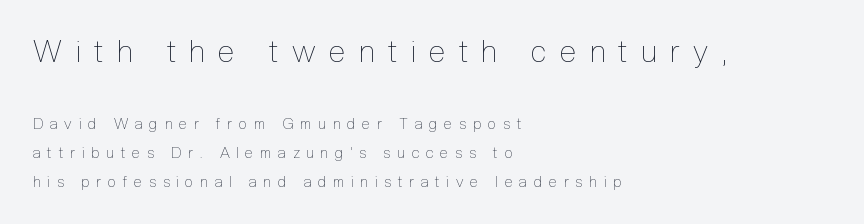
The space directly below the letters is spotless. In terms of letterspacing, this is a distinctly airy, spread setting. Posture: straight, roman, zero tilt. Do the characters align in a grid? No, the font is proportional. Two sizes are in play, and the larger belongs to the first block. Vertically, the passage feels expansive, rows floating well apart.
